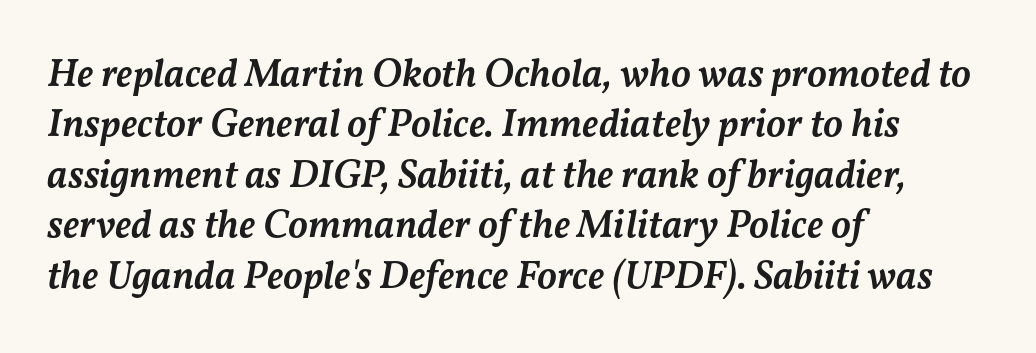
{"italic": "yes", "lean": "right", "slant_degrees": 11, "bold": "semi", "weight": "semibold", "width": "normal", "stroke_contrast": "medium", "x_height": "medium", "monospaced": "no", "underline": "no", "align": "left", "line_spacing": "normal", "line_spacing_ratio": 1.26, "letter_spacing": "normal", "letter_spacing_em": 0.0, "glyph_px": 40}
